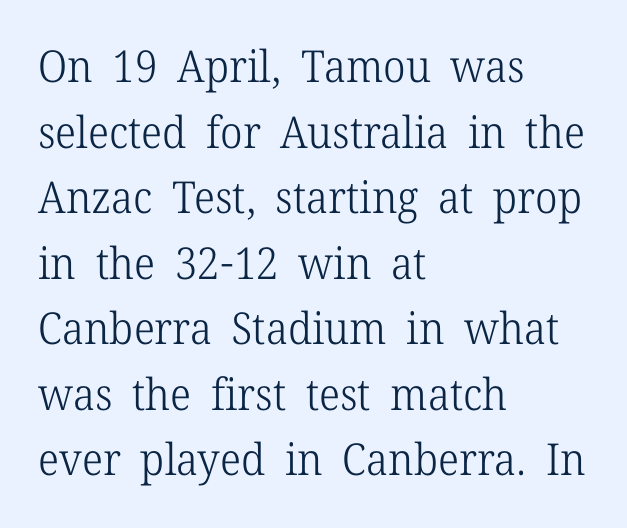
The image shows 44 px light serif type, upright; set left-aligned, normal line spacing (1.49x), normal letter spacing, not underlined; low stroke contrast and a medium x-height.
